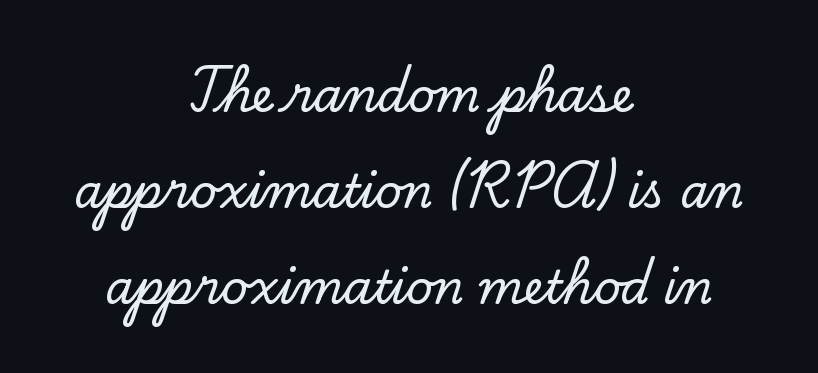
Q: Is the text italic (slanted)? A: Yes.
Q: Is the typeface a serif or a sans-serif typeface? A: Serif.
Q: Is the text underlined? A: No.
Q: How is the paragraph aligned? A: Centered.
Q: Is the spacing between letters normal or unusually wide? A: Normal.
Q: Is the spacing between lines tight, normal or loose? A: Loose.
Q: Width (condensed, normal, or wide)? A: Normal.
Q: Stroke contrast? A: Low.
Q: x-height? A: Small.
Q: Monospaced? A: No.
